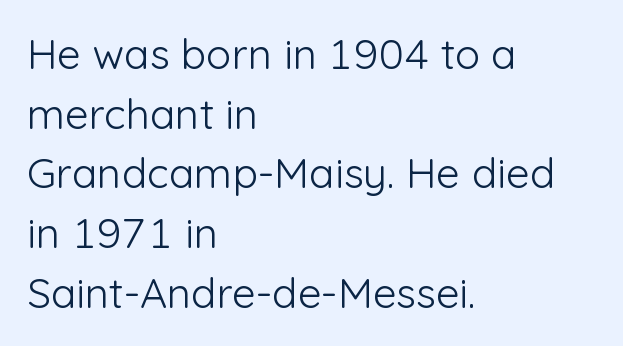
Alignment: flush left. Serifs: no, the terminals of the letterforms are clean. A typesetter would call this proportional, since set widths differ per character. Italic? Not at all — the glyphs are vertical. Weight class: somewhere from thin through regular. The designer left line spacing at the default.
